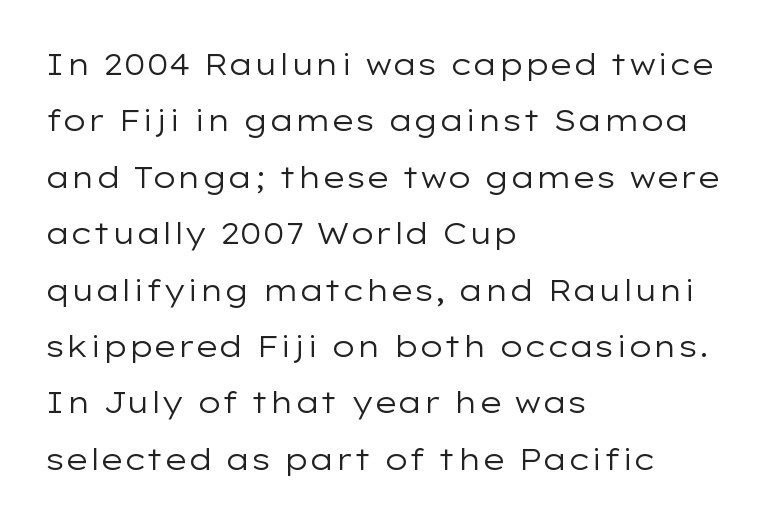
{"serif": "no", "italic": "no", "bold": "no", "weight": "regular", "width": "wide", "stroke_contrast": "low", "x_height": "medium", "monospaced": "no", "underline": "no", "align": "left", "line_spacing_ratio": 1.88, "letter_spacing": "normal", "letter_spacing_em": 0.0, "glyph_px": 30}
